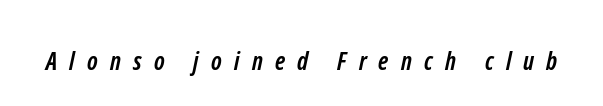
Someone cranked the tracking dial way up on this one. The string is rendered with underlining switched off. Its strokes are broad and dark, the hallmark of bold type.
